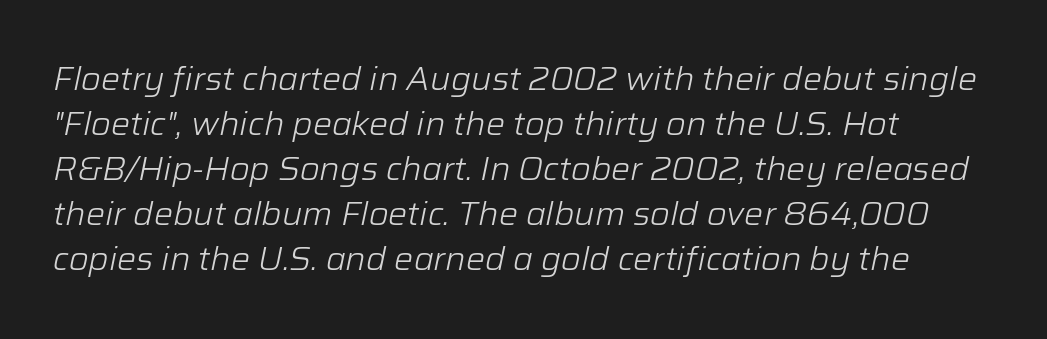
Q: Is the text bold? A: No.
Q: Is the text italic (slanted)? A: Yes, it leans right by about 12 degrees.
Q: Is the text underlined? A: No.
Q: How is the paragraph aligned? A: Left-aligned.
Q: Is the spacing between letters normal or unusually wide? A: Normal.
Q: Is the spacing between lines tight, normal or loose? A: Normal.
Q: Width (condensed, normal, or wide)? A: Normal.
Q: Stroke contrast? A: Low.
Q: x-height? A: Medium.
Q: Monospaced? A: No.
